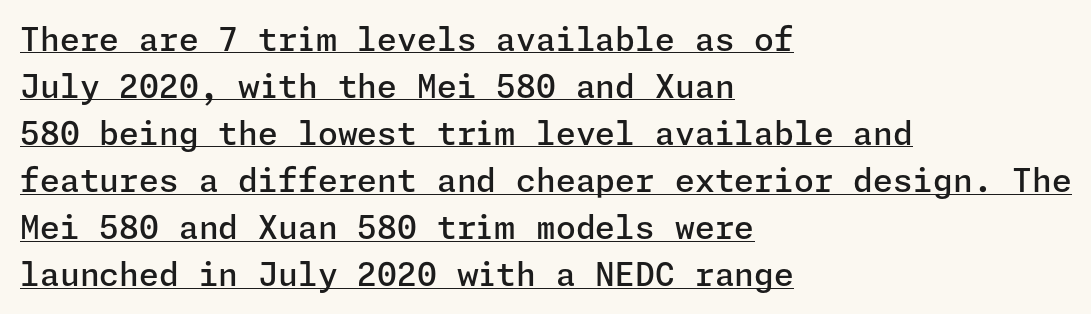
Notice how a bar underscores the lettering throughout. Strokes here are thickened, but only to semibold level. Line beginnings align vertically; line endings do not. The face used here is rendered with its standard letterfit. Grotesque or geometric, the face here clearly has no serifs. Is there any slant? The stems are plumb.
